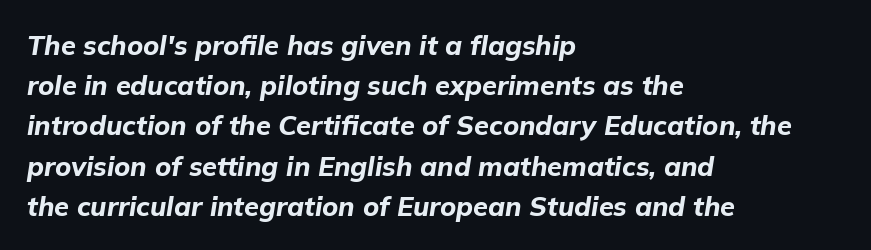
{"italic": "yes", "lean": "right", "slant_degrees": 9, "bold": "yes", "underline": "no", "align": "left", "line_spacing": "normal", "line_spacing_ratio": 1.49, "letter_spacing": "normal", "letter_spacing_em": 0.0, "glyph_px": 27}
